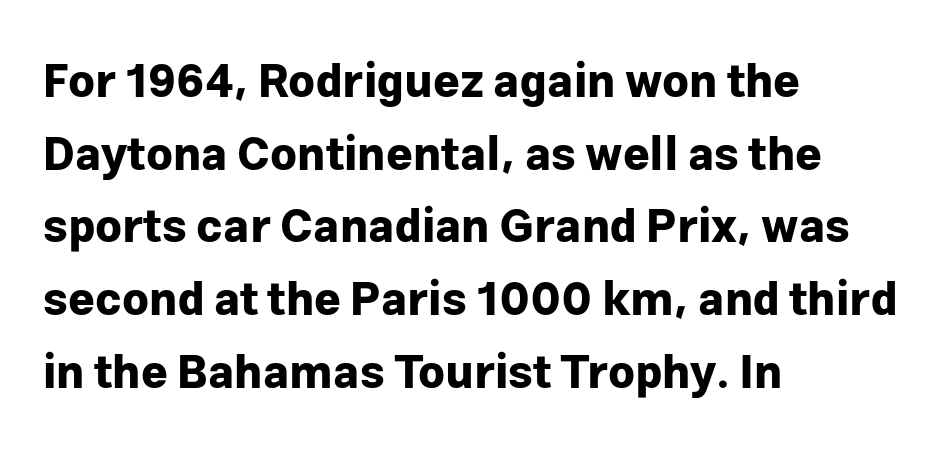
Q: Is the text bold? A: Yes.
Q: Is the text italic (slanted)? A: No, it is upright.
Q: Is the typeface a serif or a sans-serif typeface? A: Sans-serif.
Q: Is the text underlined? A: No.
Q: How is the paragraph aligned? A: Left-aligned.
Q: Is the spacing between letters normal or unusually wide? A: Normal.
Q: Is the spacing between lines tight, normal or loose? A: Normal.
Q: Width (condensed, normal, or wide)? A: Normal.
Q: Stroke contrast? A: Low.
Q: x-height? A: Medium.
Q: Monospaced? A: No.
